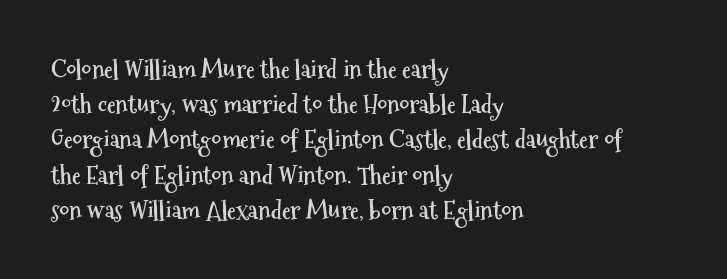
{"italic": "no", "bold": "yes", "underline": "no", "align": "left", "line_spacing": "normal", "line_spacing_ratio": 1.41, "letter_spacing": "normal", "letter_spacing_em": 0.0, "glyph_px": 25}
